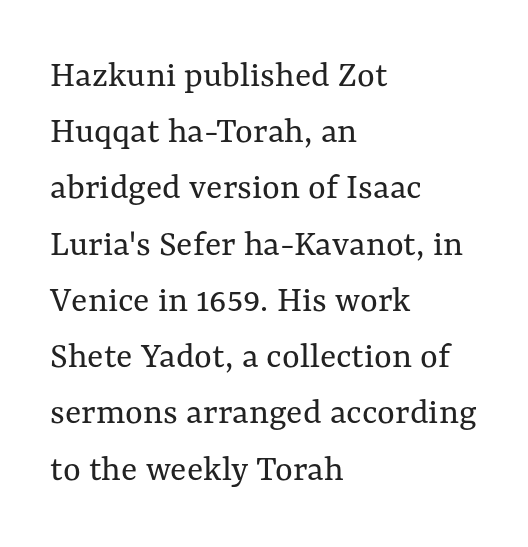
The line texture is even and compact thanks to regular tracking. The rendering uses a moderate line-height, typical for paragraphs. Each stroke keeps to a modest, everyday thickness or less. Descender tails drop into unmarked territory.
